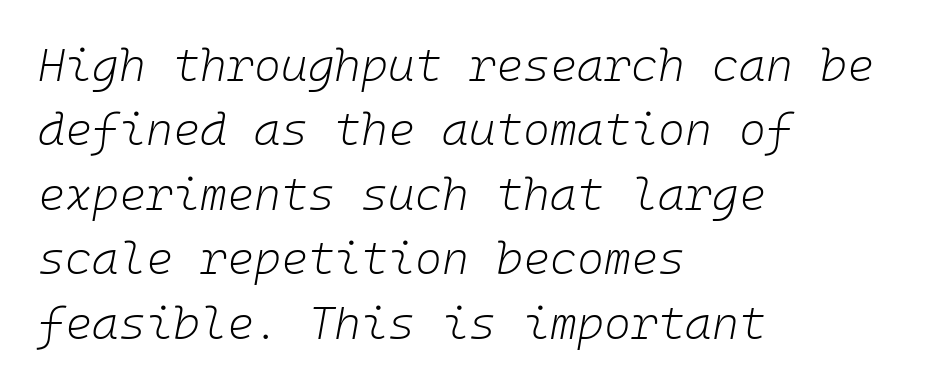
A bare baseline throughout the passage. Observe the lean: these are italic letterforms. You could call the tracking neutral — neither tight nor loose. The designer left line spacing at the default. The characters are drawn with everyday or finer stroke widths. In CSS terms this would be text-align: left.
